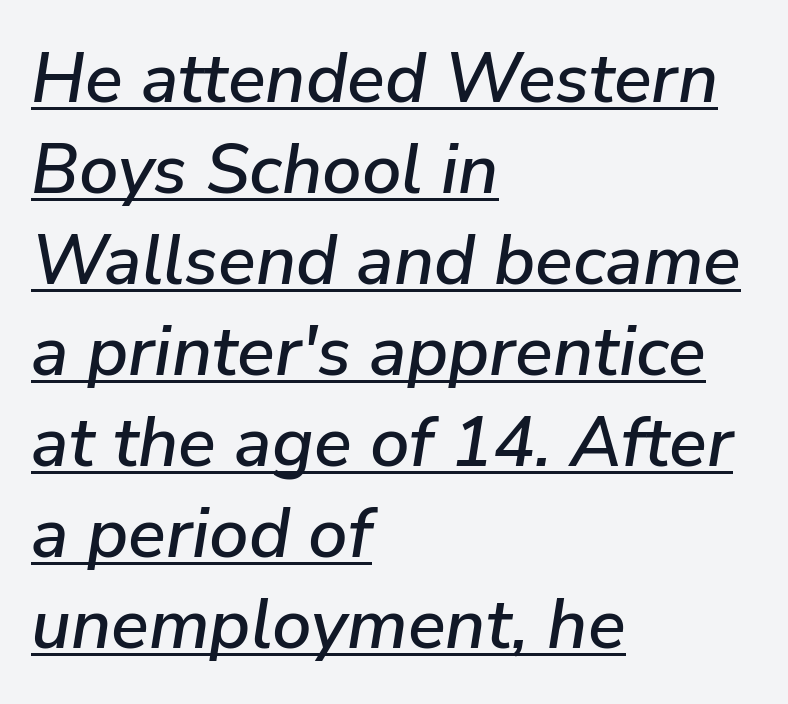
{"italic": "yes", "lean": "right", "slant_degrees": 9, "width": "normal", "stroke_contrast": "low", "x_height": "medium", "monospaced": "no", "underline": "yes", "align": "left", "line_spacing": "normal", "line_spacing_ratio": 1.3, "letter_spacing": "normal", "letter_spacing_em": 0.0, "glyph_px": 70}
